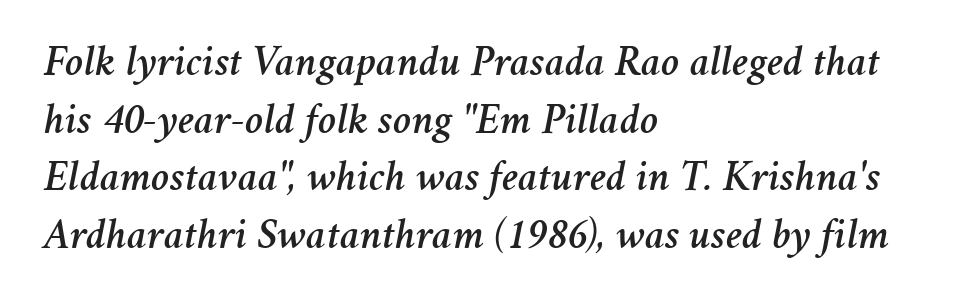
The image shows 44 px text type, italic (leaning right); set left-aligned, normal line spacing (1.31x), normal letter spacing, not underlined; medium stroke contrast and a medium x-height.
